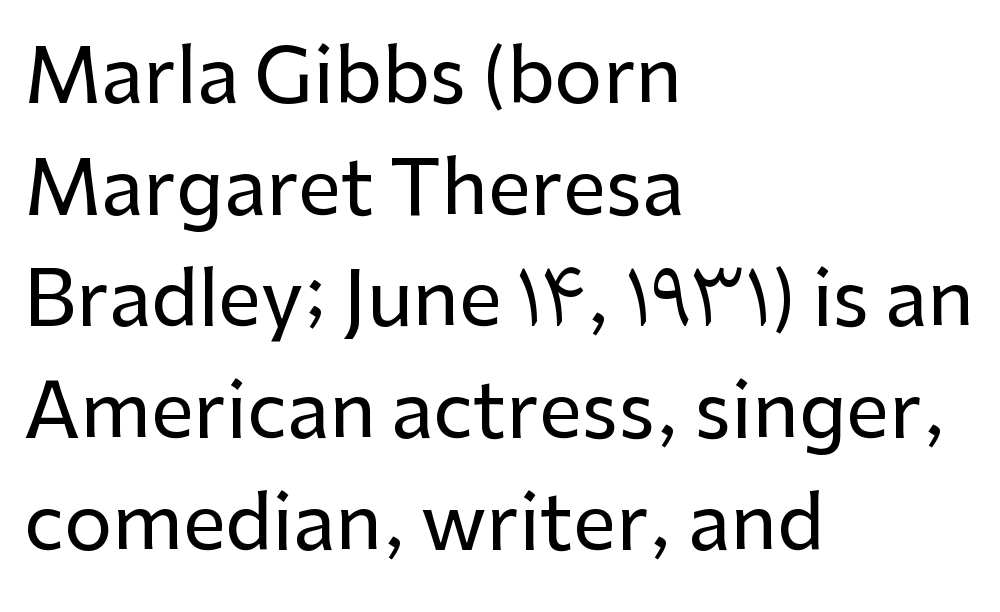
Q: Is the text italic (slanted)? A: No, it is upright.
Q: Is the typeface a serif or a sans-serif typeface? A: Sans-serif.
Q: Is the text underlined? A: No.
Q: How is the paragraph aligned? A: Left-aligned.
Q: Is the spacing between letters normal or unusually wide? A: Normal.
Q: Is the spacing between lines tight, normal or loose? A: Normal.
Q: Width (condensed, normal, or wide)? A: Normal.
Q: Stroke contrast? A: Low.
Q: x-height? A: Medium.
Q: Monospaced? A: No.
